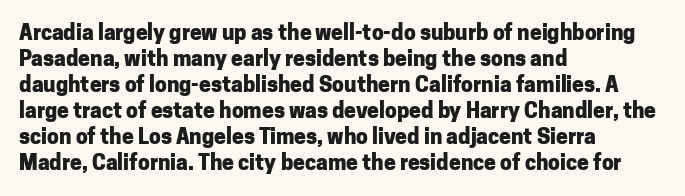
Q: Is the text bold? A: Yes.
Q: Is the text italic (slanted)? A: No, it is upright.
Q: Is the text underlined? A: No.
Q: How is the paragraph aligned? A: Left-aligned.
Q: Is the spacing between letters normal or unusually wide? A: Normal.
